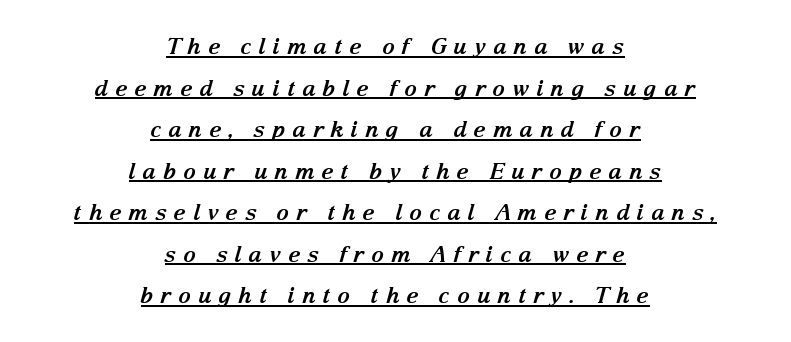
The image shows 22 px bold type, italic (leaning right); set centered, line spacing 1.89x, unusually wide letter spacing (+0.31 em), underlined.
